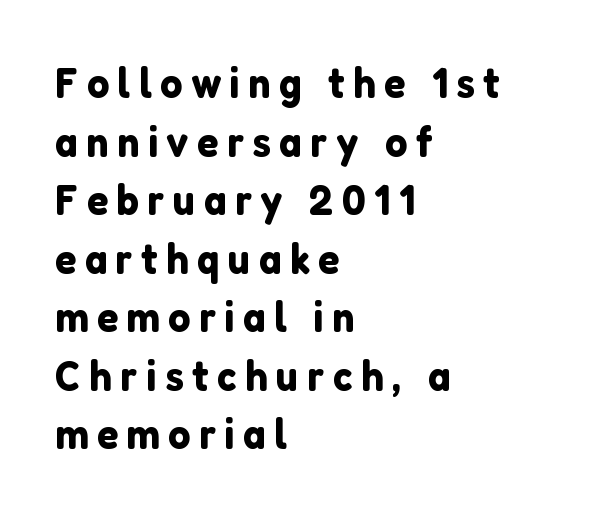
Successive baselines arrive at the customary interval. Rendered with straight, roman letterforms. The text was rendered using a sans face with plain stroke endings. Has an underline been added? It has not.
